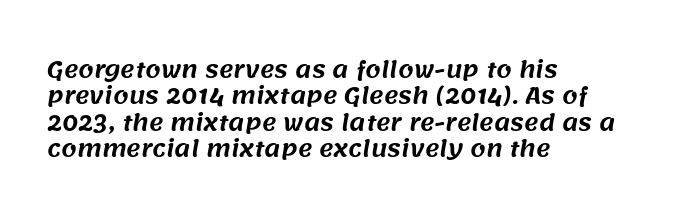
Q: Is the text underlined? A: No.
Q: How is the paragraph aligned? A: Left-aligned.
Q: Is the spacing between letters normal or unusually wide? A: Normal.
